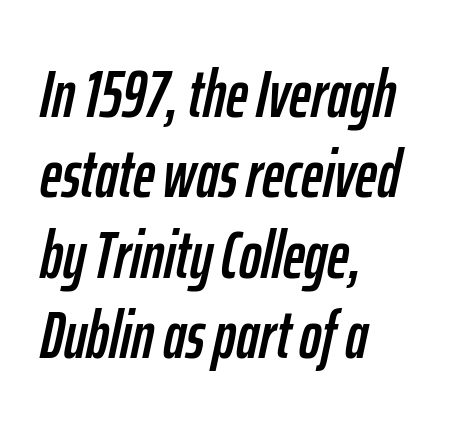
The image shows 67 px condensed type, italic (leaning right); set left-aligned, line spacing 1.2x, normal letter spacing, not underlined; low stroke contrast and a medium x-height.
